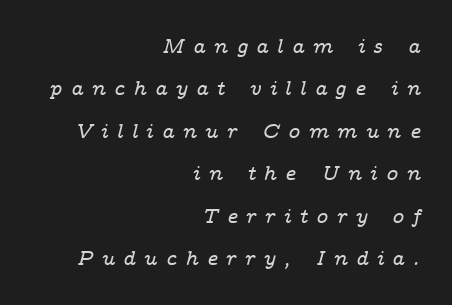
Q: Is the text italic (slanted)? A: Yes, it leans right by about 14 degrees.
Q: Is the text underlined? A: No.
Q: How is the paragraph aligned? A: Right-aligned.
Q: Is the spacing between letters normal or unusually wide? A: Unusually wide.
Q: Is the spacing between lines tight, normal or loose? A: Loose.
